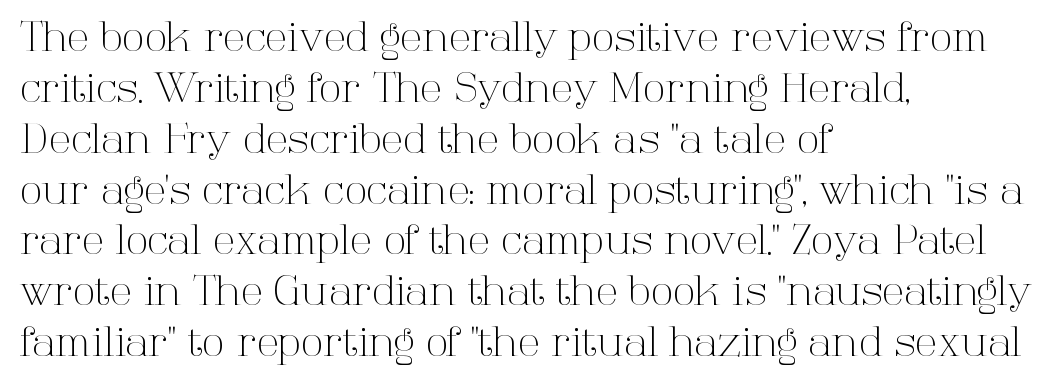
{"serif": "yes", "italic": "no", "bold": "no", "weight": "light", "width": "normal", "stroke_contrast": "high", "x_height": "medium", "monospaced": "no", "underline": "no", "align": "left", "line_spacing_ratio": 1.24, "letter_spacing": "normal", "letter_spacing_em": 0.0, "glyph_px": 41}
